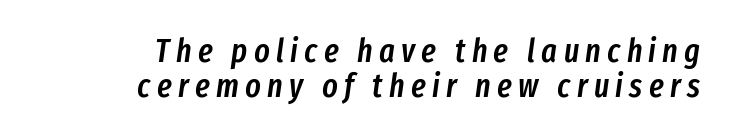
Q: Is the text bold? A: Semi-bold.
Q: Is the text italic (slanted)? A: Yes, it leans right by about 8 degrees.
Q: Is the text underlined? A: No.
Q: How is the paragraph aligned? A: Right-aligned.
Q: Is the spacing between lines tight, normal or loose? A: Tight.
Q: Width (condensed, normal, or wide)? A: Condensed.
Q: Stroke contrast? A: Low.
Q: x-height? A: Medium.
Q: Monospaced? A: No.
